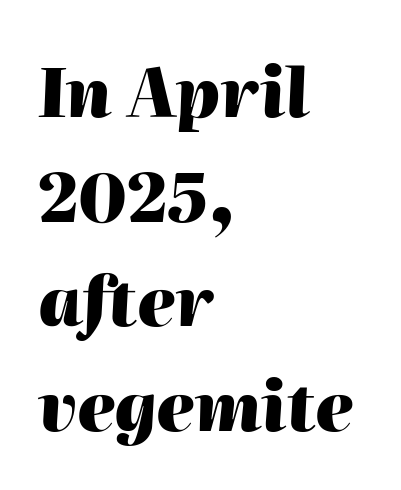
Q: Is the text bold? A: Yes.
Q: Is the text italic (slanted)? A: Yes, it leans right by about 2 degrees.
Q: Is the text underlined? A: No.
Q: How is the paragraph aligned? A: Left-aligned.
Q: Is the spacing between letters normal or unusually wide? A: Normal.
Q: Is the spacing between lines tight, normal or loose? A: Normal.
Q: Width (condensed, normal, or wide)? A: Normal.
Q: Stroke contrast? A: High.
Q: x-height? A: Medium.
Q: Monospaced? A: No.
